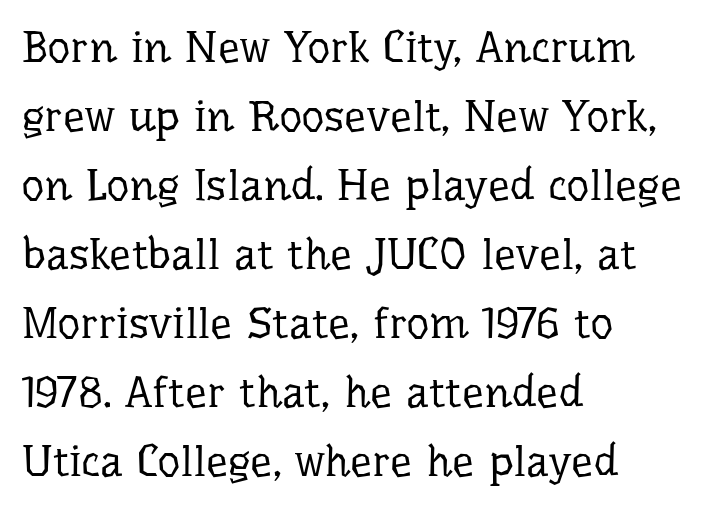
{"serif": "yes", "italic": "no", "bold": "no", "weight": "regular", "width": "normal", "stroke_contrast": "low", "x_height": "medium", "monospaced": "no", "underline": "no", "align": "left", "line_spacing": "normal", "line_spacing_ratio": 1.57, "letter_spacing": "normal", "letter_spacing_em": 0.0, "glyph_px": 44}
